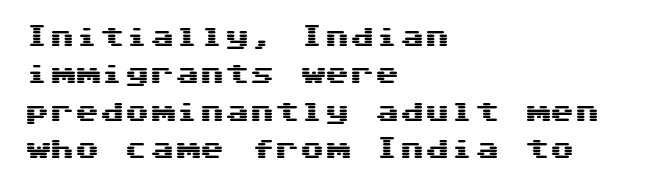
{"italic": "no", "underline": "no", "align": "left", "line_spacing": "normal", "line_spacing_ratio": 1.5, "letter_spacing": "normal", "letter_spacing_em": 0.0, "glyph_px": 25}
